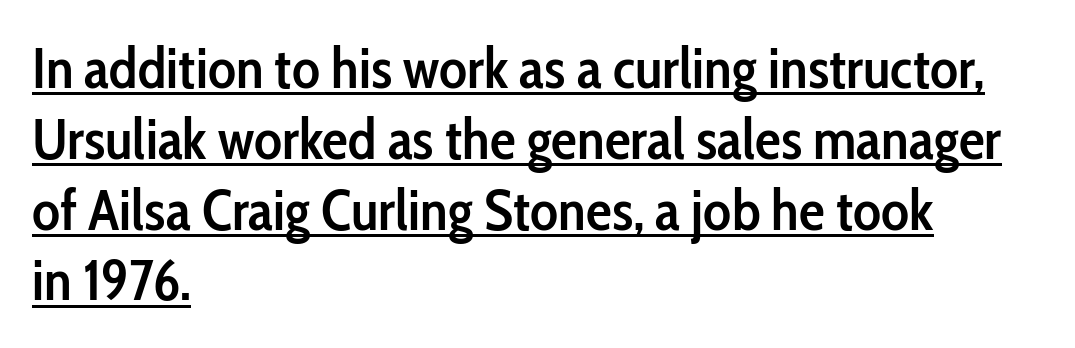
{"serif": "no", "italic": "no", "bold": "semi", "weight": "semibold", "width": "condensed", "stroke_contrast": "low", "x_height": "medium", "monospaced": "no", "underline": "yes", "align": "left", "line_spacing_ratio": 1.22, "letter_spacing": "normal", "letter_spacing_em": 0.0, "glyph_px": 58}
